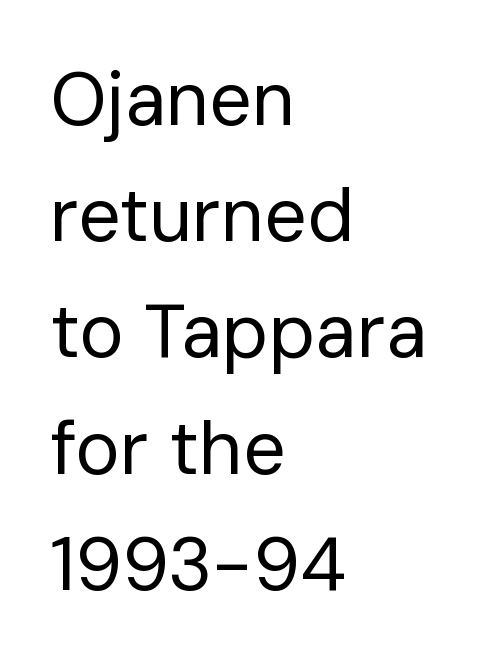
Q: Is the text bold? A: No.
Q: Is the text italic (slanted)? A: No, it is upright.
Q: Is the typeface a serif or a sans-serif typeface? A: Sans-serif.
Q: Is the text underlined? A: No.
Q: How is the paragraph aligned? A: Left-aligned.
Q: Is the spacing between letters normal or unusually wide? A: Normal.
Q: Is the spacing between lines tight, normal or loose? A: Normal.
Q: Width (condensed, normal, or wide)? A: Normal.
Q: Stroke contrast? A: Low.
Q: x-height? A: Medium.
Q: Monospaced? A: No.
